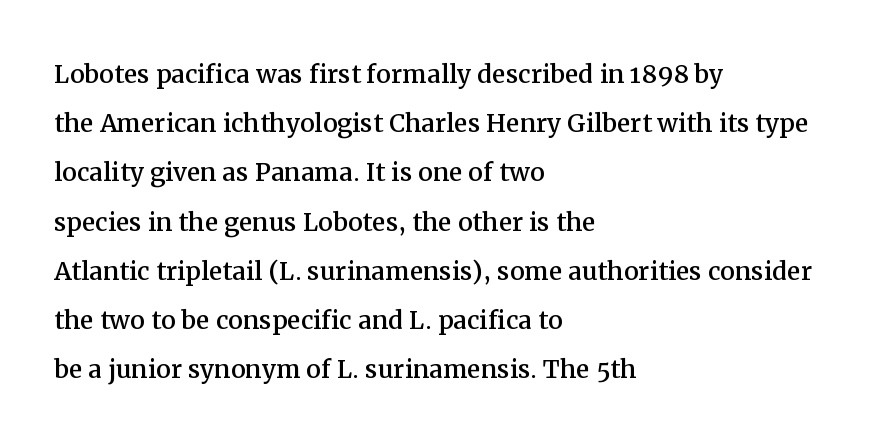
Q: Is the text italic (slanted)? A: No, it is upright.
Q: Is the typeface a serif or a sans-serif typeface? A: Serif.
Q: Is the text underlined? A: No.
Q: How is the paragraph aligned? A: Left-aligned.
Q: Is the spacing between letters normal or unusually wide? A: Normal.
Q: Is the spacing between lines tight, normal or loose? A: Normal.
Q: Width (condensed, normal, or wide)? A: Normal.
Q: Stroke contrast? A: Medium.
Q: x-height? A: Medium.
Q: Monospaced? A: No.
